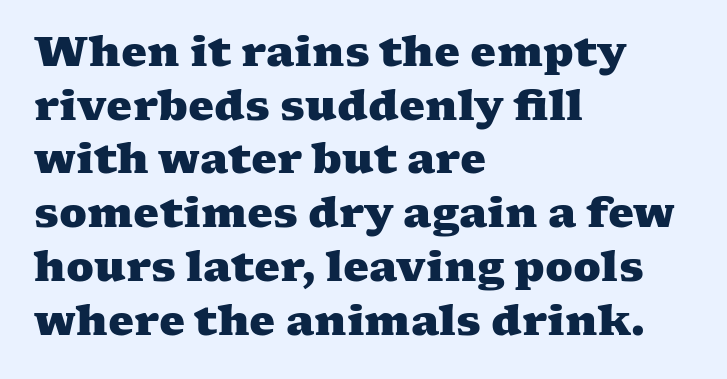
Q: Is the text bold? A: Yes.
Q: Is the typeface a serif or a sans-serif typeface? A: Serif.
Q: Is the text underlined? A: No.
Q: How is the paragraph aligned? A: Left-aligned.
Q: Is the spacing between letters normal or unusually wide? A: Normal.
Q: Is the spacing between lines tight, normal or loose? A: Normal.
Q: Width (condensed, normal, or wide)? A: Wide.
Q: Stroke contrast? A: Medium.
Q: x-height? A: Medium.
Q: Monospaced? A: No.
